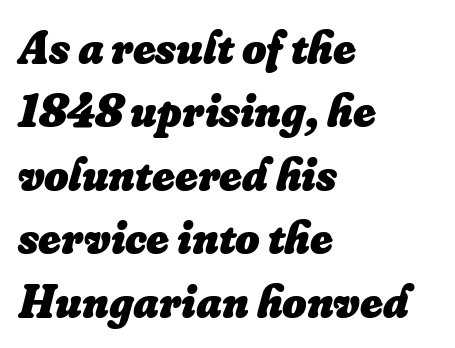
The passage shown is emphatically bold. The block of text has a typical density, with ordinary space between rows. Unmarked baselines from the first word to the last. Left-aligned paragraph, ragged on the right. Proportional: the letters do not fall into vertical columns. Look at the tracking — it's just the regular setting, nothing added.
